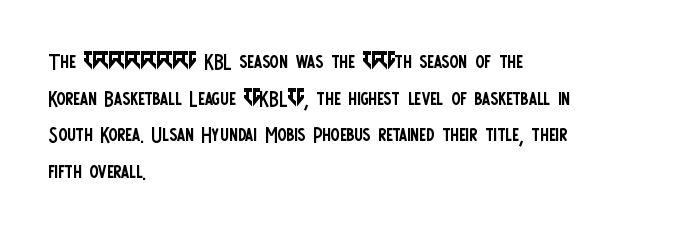
Q: Is the text bold? A: No.
Q: Is the text italic (slanted)? A: No, it is upright.
Q: Is the text underlined? A: No.
Q: How is the paragraph aligned? A: Left-aligned.
Q: Is the spacing between letters normal or unusually wide? A: Normal.
Q: Is the spacing between lines tight, normal or loose? A: Normal.
